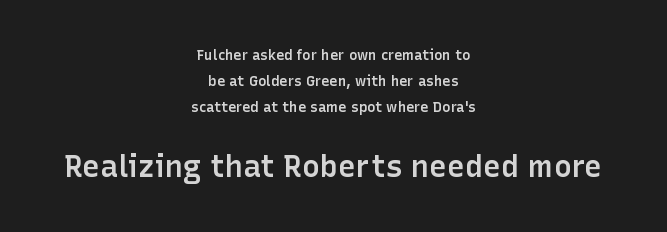
{"serif": "no", "italic": "no", "bold": "semi", "weight": "semibold", "width": "normal", "stroke_contrast": "low", "x_height": "medium", "monospaced": "no", "underline": "no", "align": "center", "line_spacing_ratio": 1.86, "letter_spacing": "normal", "letter_spacing_em": 0.0, "larger_block": "second", "size_ratio": 2.14, "glyph_px": 30}
